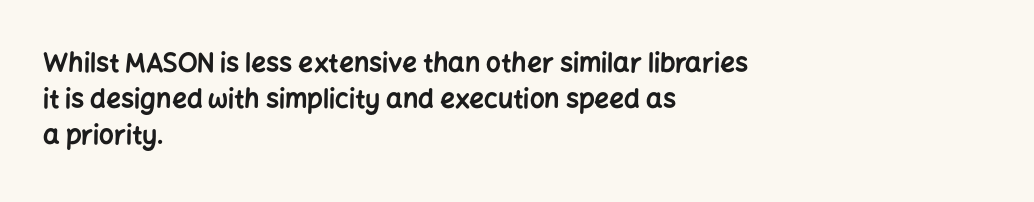
The image shows 26 px bold type, upright; set left-aligned, normal line spacing (1.38x), normal letter spacing, not underlined.
